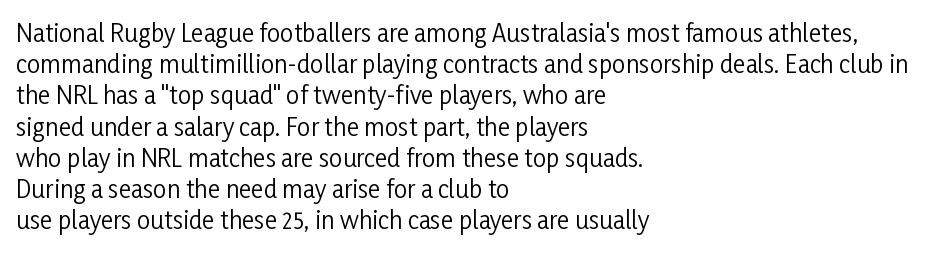
The image shows 24 px text type, upright; set left-aligned, normal line spacing (1.3x), normal letter spacing, not underlined.
